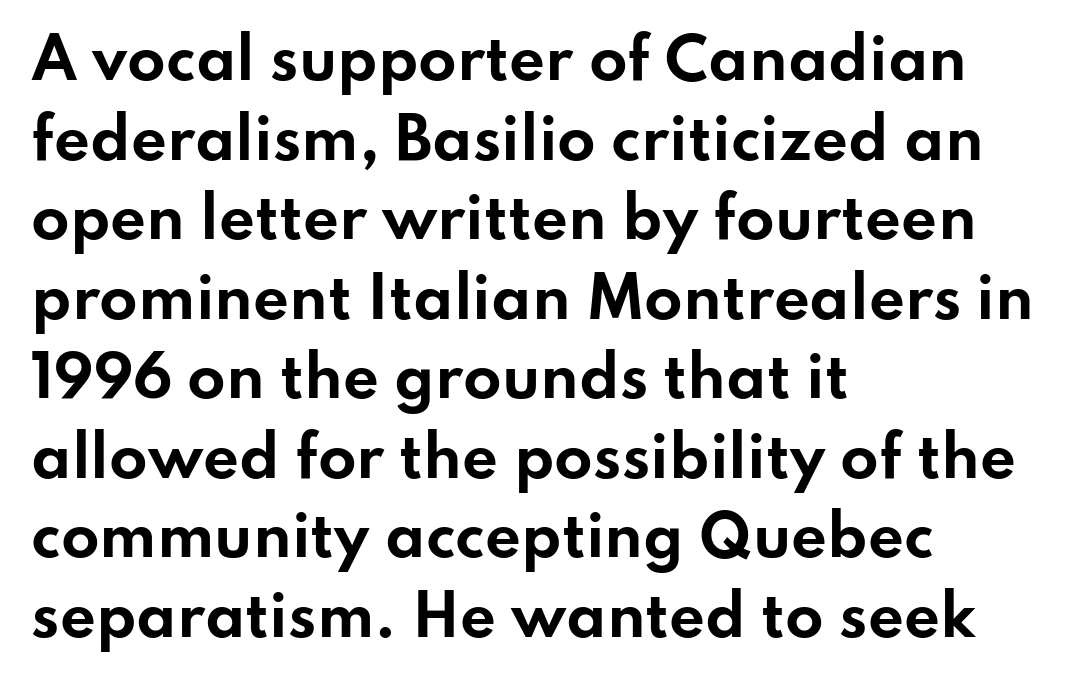
{"serif": "no", "italic": "no", "bold": "yes", "weight": "bold", "width": "wide", "stroke_contrast": "low", "x_height": "small", "monospaced": "no", "underline": "no", "align": "left", "line_spacing": "normal", "line_spacing_ratio": 1.42, "letter_spacing": "normal", "letter_spacing_em": 0.0, "glyph_px": 56}
